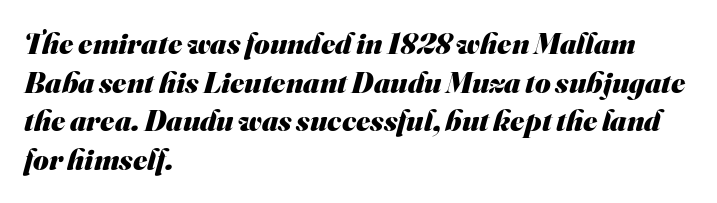
{"serif": "no", "bold": "yes", "weight": "heavy", "width": "normal", "stroke_contrast": "medium", "x_height": "small", "monospaced": "no", "underline": "no", "align": "left", "line_spacing": "normal", "line_spacing_ratio": 1.29, "letter_spacing": "normal", "letter_spacing_em": 0.0, "glyph_px": 30}
